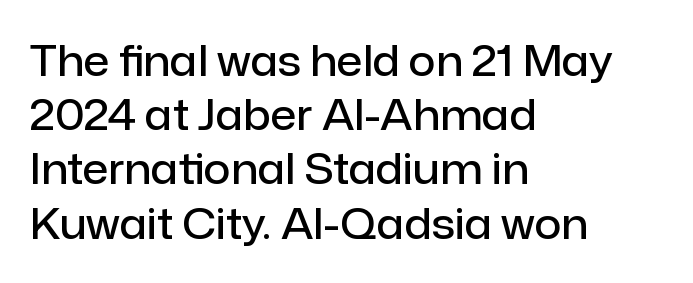
Whoever set this chose a conventional vertical rhythm. Check under the words: just untouched page. Typographically, this falls in the sans-serif category. Italic? Not at all — the glyphs are vertical.
